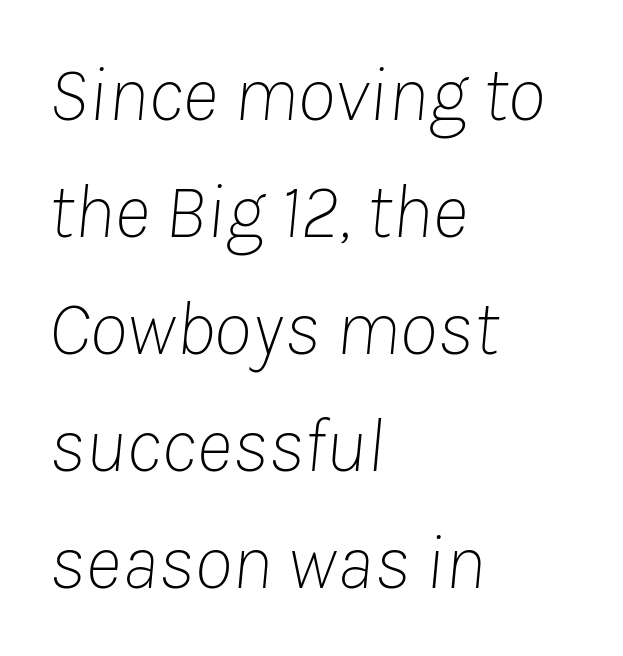
{"italic": "yes", "lean": "right", "slant_degrees": 8, "bold": "no", "weight": "thin", "width": "normal", "stroke_contrast": "low", "x_height": "medium", "monospaced": "no", "underline": "no", "align": "left", "line_spacing": "normal", "line_spacing_ratio": 1.5, "letter_spacing": "normal", "letter_spacing_em": 0.0, "glyph_px": 78}
